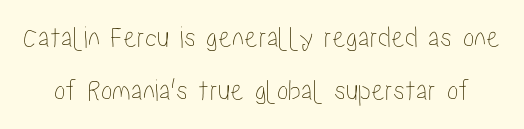
{"italic": "no", "width": "condensed", "stroke_contrast": "low", "x_height": "medium", "monospaced": "no", "underline": "no", "line_spacing": "normal", "line_spacing_ratio": 1.7, "letter_spacing": "normal", "letter_spacing_em": 0.0, "glyph_px": 31}
